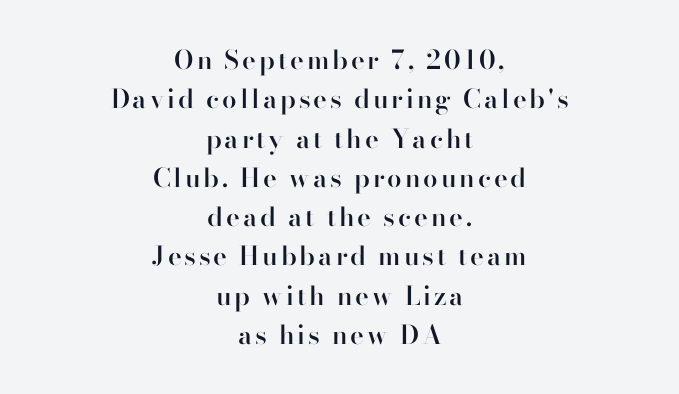
{"italic": "no", "bold": "semi", "underline": "no", "align": "center", "line_spacing": "normal", "line_spacing_ratio": 1.51, "glyph_px": 26}
